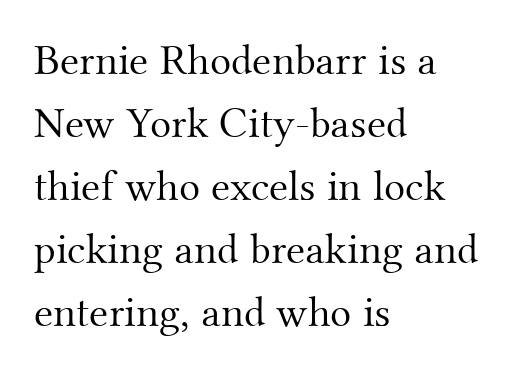
Q: Is the text bold? A: No.
Q: Is the text italic (slanted)? A: No, it is upright.
Q: Is the typeface a serif or a sans-serif typeface? A: Serif.
Q: Is the text underlined? A: No.
Q: How is the paragraph aligned? A: Left-aligned.
Q: Is the spacing between letters normal or unusually wide? A: Normal.
Q: Is the spacing between lines tight, normal or loose? A: Normal.
Q: Width (condensed, normal, or wide)? A: Normal.
Q: Stroke contrast? A: Medium.
Q: x-height? A: Small.
Q: Monospaced? A: No.
